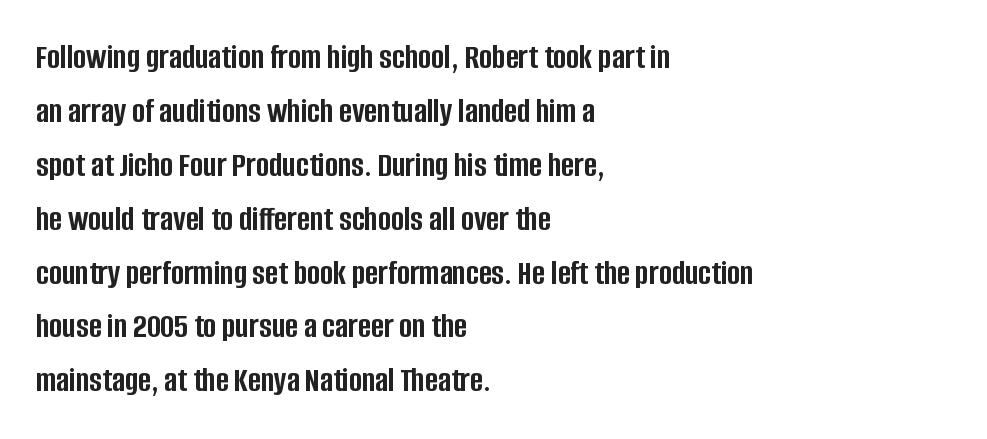
The image shows 35 px semibold, condensed sans-serif type, upright; set left-aligned, normal line spacing (1.54x), normal letter spacing, not underlined; low stroke contrast and a large x-height.
